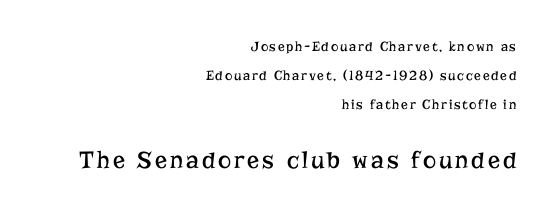
Q: Is the text bold? A: No.
Q: Is the text italic (slanted)? A: No, it is upright.
Q: Is the text underlined? A: No.
Q: How is the paragraph aligned? A: Right-aligned.
Q: Is the spacing between lines tight, normal or loose? A: Loose.
Q: Which block of text is set in a larger size, the first (top) or the second (bottom)? A: The second (bottom) one.
